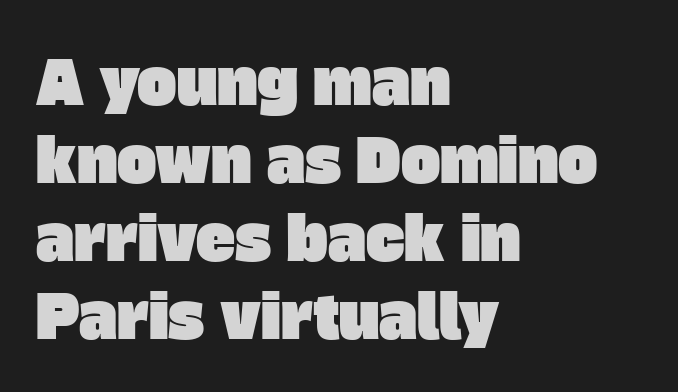
{"serif": "no", "width": "normal", "stroke_contrast": "low", "x_height": "large", "monospaced": "no", "underline": "no", "align": "left", "line_spacing": "normal", "line_spacing_ratio": 1.32, "letter_spacing": "normal", "letter_spacing_em": 0.0, "glyph_px": 59}
